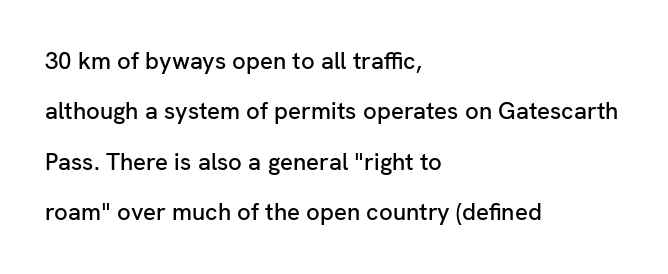
The image shows 24 px text type, upright; set left-aligned, loose line spacing (2.1x), normal letter spacing, not underlined.
